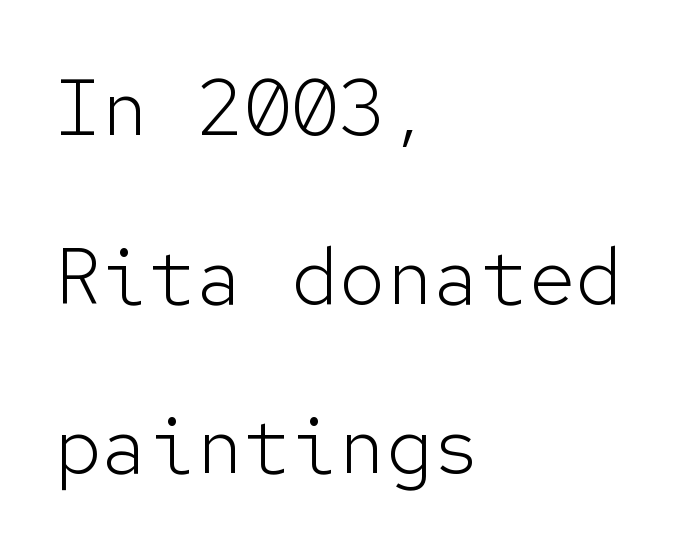
Q: Is the text bold? A: No.
Q: Is the text italic (slanted)? A: No, it is upright.
Q: Is the typeface a serif or a sans-serif typeface? A: Sans-serif.
Q: Is the text underlined? A: No.
Q: How is the paragraph aligned? A: Left-aligned.
Q: Is the spacing between letters normal or unusually wide? A: Normal.
Q: Is the spacing between lines tight, normal or loose? A: Loose.
Q: Width (condensed, normal, or wide)? A: Normal.
Q: Stroke contrast? A: Low.
Q: x-height? A: Medium.
Q: Monospaced? A: Yes.
